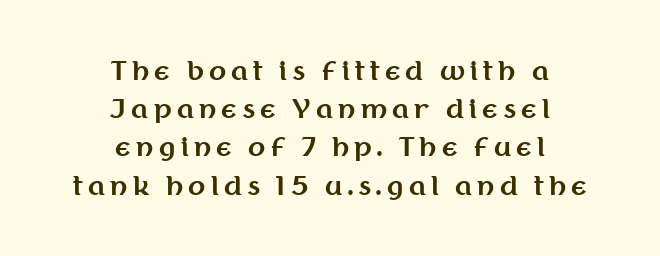
The space directly below the letters is spotless. The lettering holds an erect, upright posture throughout. You'd pick this weight for a headline — it's a proper bold. The face used here is rendered with a markedly widened letterfit. Horizontal alignment here is central, giving a formal, balanced look. The vertical gap from one line to the next is medium.
